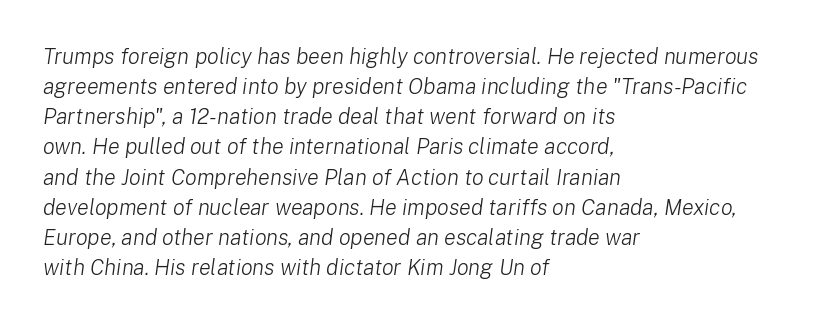
The image shows 22 px text type, italic (leaning right); set left-aligned, normal line spacing (1.37x), normal letter spacing, not underlined.
